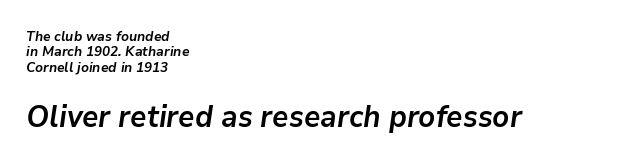
{"italic": "yes", "lean": "right", "slant_degrees": 9, "bold": "yes", "weight": "semibold", "width": "normal", "stroke_contrast": "low", "x_height": "medium", "monospaced": "no", "underline": "no", "align": "left", "line_spacing": "tight", "line_spacing_ratio": 1.1, "letter_spacing": "normal", "letter_spacing_em": 0.0, "larger_block": "second", "size_ratio": 2.14, "glyph_px": 30}
